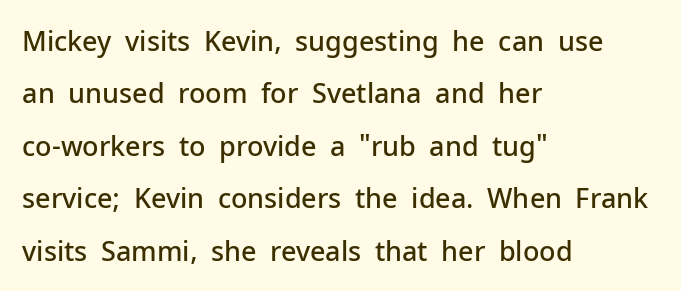
Q: Is the text bold? A: Semi-bold.
Q: Is the text italic (slanted)? A: No, it is upright.
Q: Is the text underlined? A: No.
Q: How is the paragraph aligned? A: Left-aligned.
Q: Is the spacing between letters normal or unusually wide? A: Normal.
Q: Is the spacing between lines tight, normal or loose? A: Loose.
